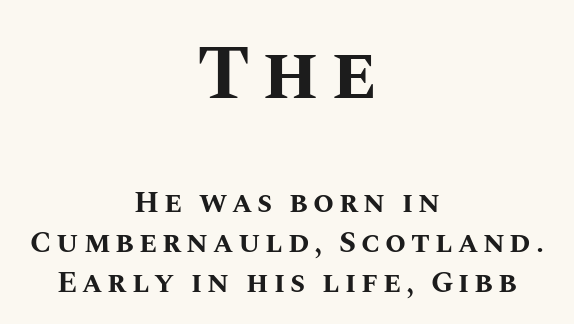
The image shows 76 px bold type, upright; set centered, normal line spacing (1.34x), not underlined; the first (top) block is 2.53x larger; medium stroke contrast and a large x-height.
